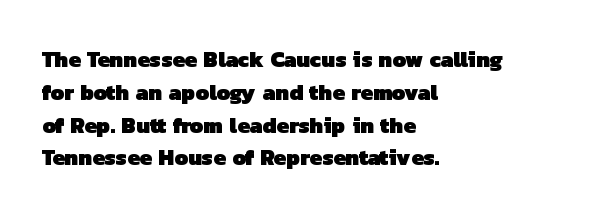
Q: Is the text bold? A: Yes.
Q: Is the text underlined? A: No.
Q: How is the paragraph aligned? A: Left-aligned.
Q: Is the spacing between letters normal or unusually wide? A: Normal.
Q: Is the spacing between lines tight, normal or loose? A: Normal.
